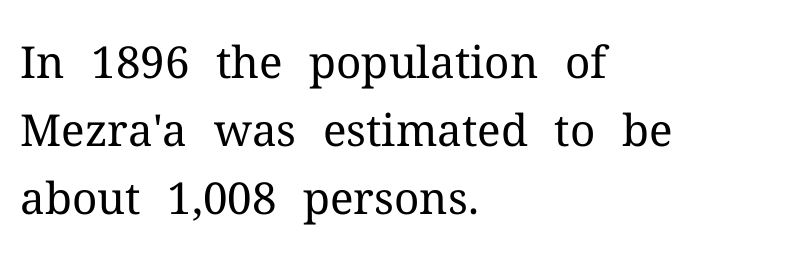
Heaviness? Minimal to ordinary, like unemphasized prose. Note the varied advance widths — an 'i' is clearly narrower than an 'm'. Italic? Not at all — the glyphs are vertical. No word sits above an underline. You could call the tracking neutral — neither tight nor loose. Does the copy run flush right? No — it runs flush left.
